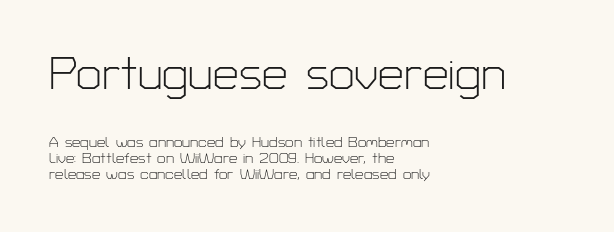
How would I describe the line gaps? Narrow and economical. The specimen omits any rule beneath the text block's lines. The glyphs in this specimen are sans serif. Is there any slant? The stems are plumb. Looks like regular typesetting: each glyph gets only the width it needs. Two sizes are in play, and the larger belongs to the first block.
